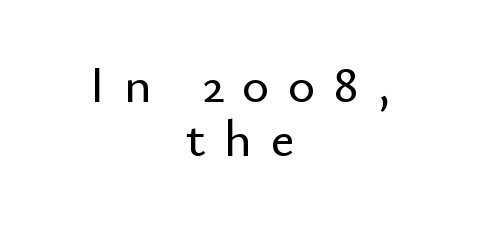
{"serif": "no", "italic": "no", "width": "normal", "stroke_contrast": "low", "x_height": "small", "monospaced": "no", "underline": "no", "align": "center", "line_spacing": "tight", "line_spacing_ratio": 1.03, "letter_spacing": "wide", "letter_spacing_em": 0.36, "glyph_px": 52}
